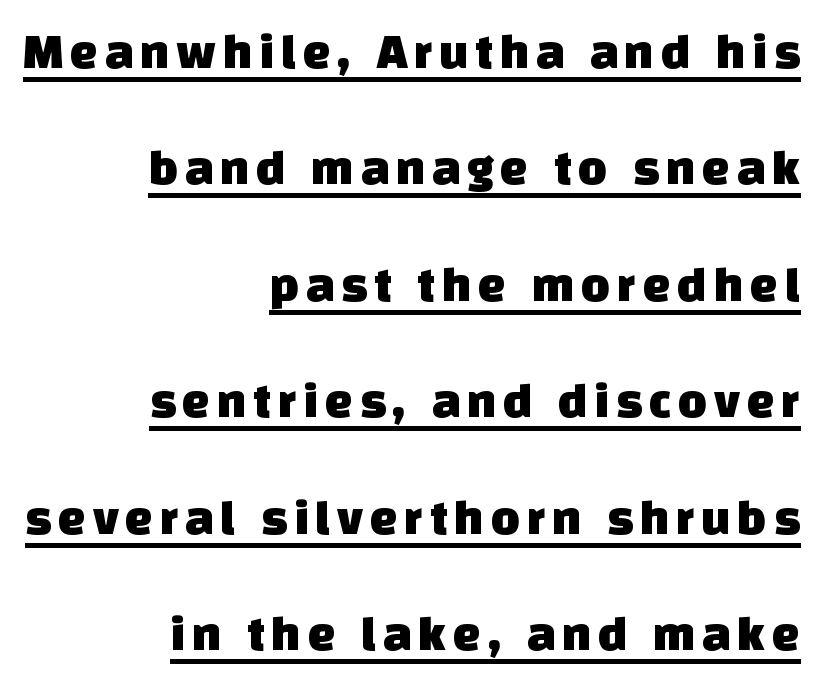
{"serif": "no", "width": "normal", "stroke_contrast": "low", "x_height": "large", "monospaced": "no", "underline": "yes", "align": "right", "line_spacing": "loose", "line_spacing_ratio": 2.33, "glyph_px": 50}
